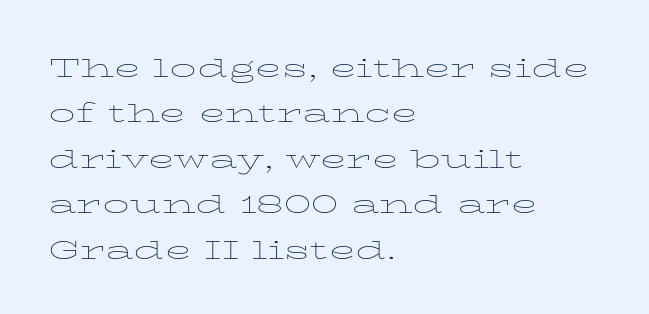
Proportional: the letters do not fall into vertical columns. No word sits above an underline. Casual observation: everything's shoved over to the left. The axis of the letterforms is exactly vertical. The gaps between neighbouring characters are ordinary and unremarkable.
